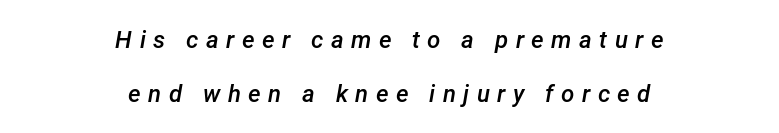
{"italic": "yes", "lean": "right", "slant_degrees": 12, "bold": "semi", "underline": "no", "align": "center", "line_spacing": "loose", "line_spacing_ratio": 2.23, "letter_spacing": "wide", "letter_spacing_em": 0.31, "glyph_px": 24}
